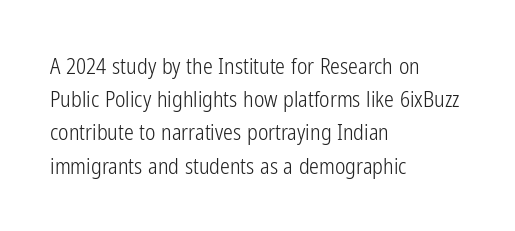
The image shows 22 px text type, upright; set left-aligned, normal line spacing (1.51x), normal letter spacing, not underlined.
